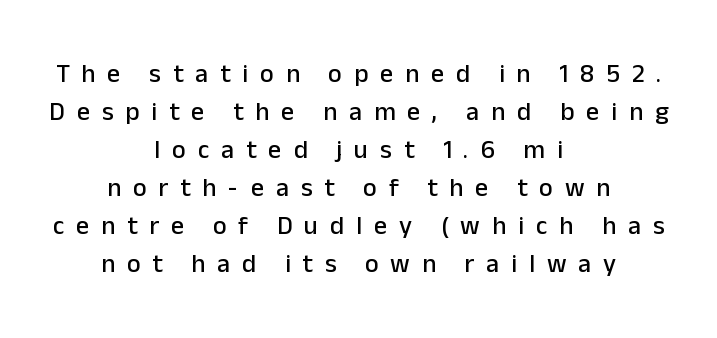
{"italic": "no", "underline": "no", "align": "center", "line_spacing": "normal", "line_spacing_ratio": 1.46, "letter_spacing": "wide", "letter_spacing_em": 0.46, "glyph_px": 26}
